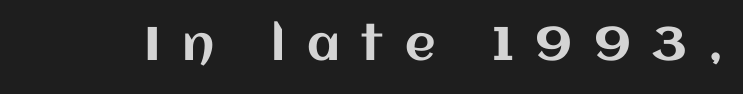
Q: Is the text italic (slanted)? A: No, it is upright.
Q: Is the text underlined? A: No.
Q: Is the spacing between letters normal or unusually wide? A: Unusually wide.
Q: Width (condensed, normal, or wide)? A: Normal.
Q: Stroke contrast? A: Medium.
Q: x-height? A: Large.
Q: Monospaced? A: No.
